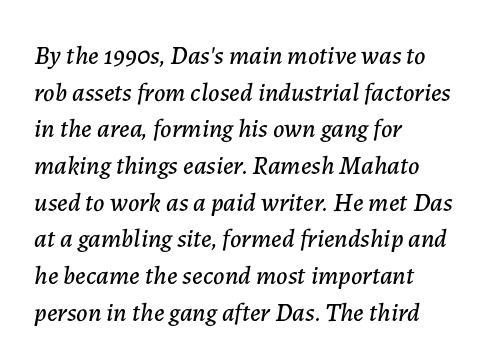
{"italic": "yes", "lean": "right", "slant_degrees": 7, "underline": "no", "align": "left", "line_spacing": "normal", "line_spacing_ratio": 1.41, "letter_spacing": "normal", "letter_spacing_em": 0.0, "glyph_px": 26}
